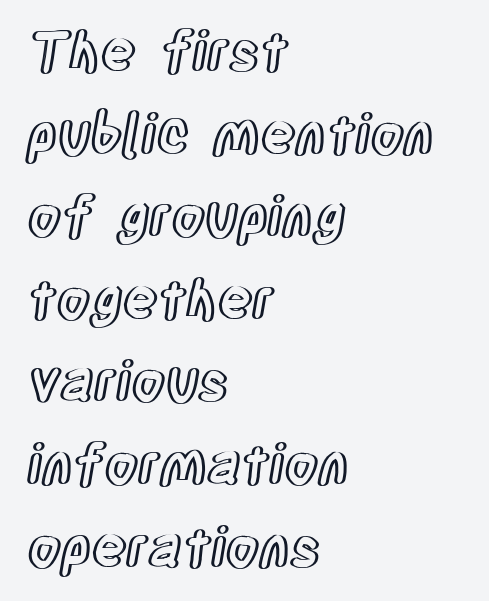
The image shows 54 px condensed type; set left-aligned, normal line spacing (1.53x), normal letter spacing, not underlined; a large x-height.
